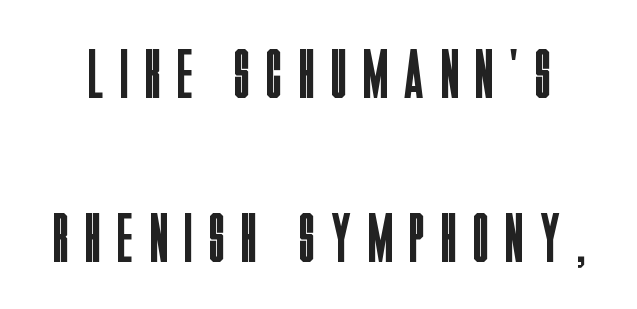
Q: Is the text bold? A: No.
Q: Is the text italic (slanted)? A: No, it is upright.
Q: Is the typeface a serif or a sans-serif typeface? A: Sans-serif.
Q: Is the text underlined? A: No.
Q: Is the spacing between letters normal or unusually wide? A: Unusually wide.
Q: Is the spacing between lines tight, normal or loose? A: Loose.
Q: Width (condensed, normal, or wide)? A: Condensed.
Q: Stroke contrast? A: Low.
Q: x-height? A: Large.
Q: Monospaced? A: No.
